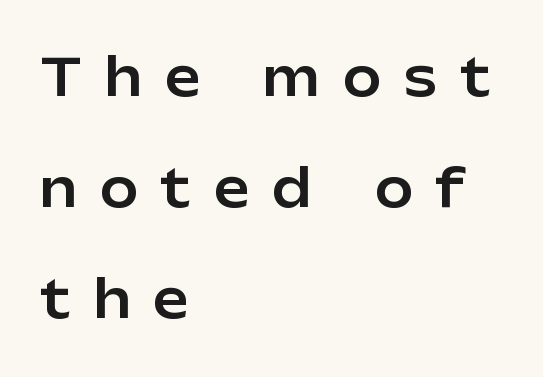
{"serif": "no", "italic": "no", "width": "normal", "stroke_contrast": "low", "x_height": "medium", "monospaced": "no", "underline": "no", "align": "left", "line_spacing": "loose", "line_spacing_ratio": 2.18, "letter_spacing": "wide", "letter_spacing_em": 0.45, "glyph_px": 51}
